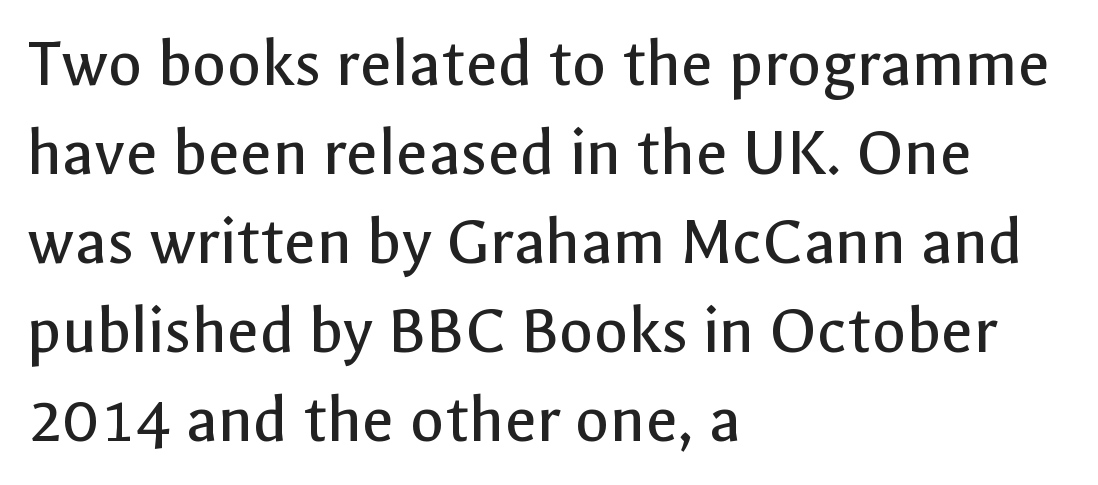
Q: Is the text bold? A: No.
Q: Is the text italic (slanted)? A: No, it is upright.
Q: Is the typeface a serif or a sans-serif typeface? A: Sans-serif.
Q: Is the text underlined? A: No.
Q: How is the paragraph aligned? A: Left-aligned.
Q: Is the spacing between letters normal or unusually wide? A: Normal.
Q: Is the spacing between lines tight, normal or loose? A: Normal.
Q: Width (condensed, normal, or wide)? A: Normal.
Q: x-height? A: Medium.
Q: Monospaced? A: No.
